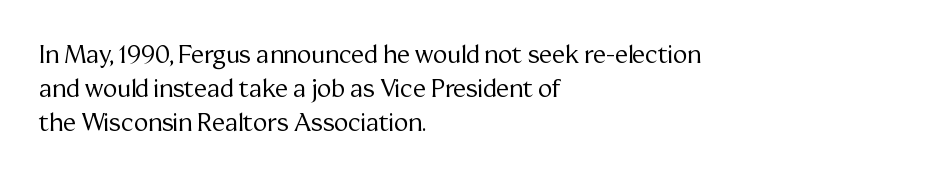
{"italic": "no", "bold": "no", "underline": "no", "align": "left", "line_spacing": "normal", "line_spacing_ratio": 1.41, "letter_spacing": "normal", "letter_spacing_em": 0.0, "glyph_px": 24}
